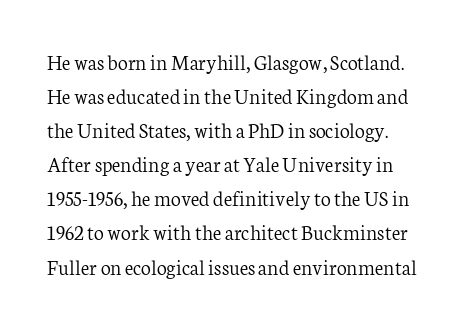
{"italic": "no", "bold": "no", "underline": "no", "line_spacing": "normal", "line_spacing_ratio": 1.55, "letter_spacing": "normal", "letter_spacing_em": 0.0, "glyph_px": 22}
